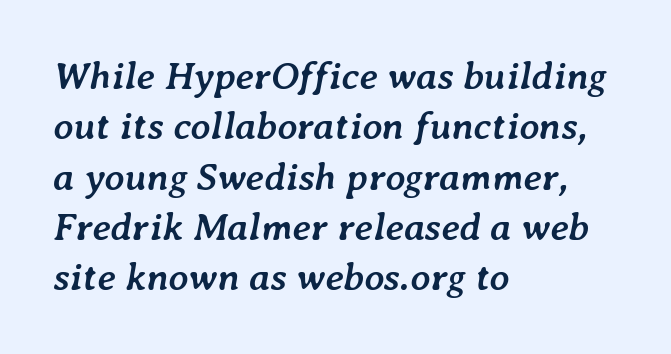
The image shows 39 px semibold type, italic (leaning right); set left-aligned, normal line spacing (1.29x), normal letter spacing, not underlined; low stroke contrast and a medium x-height.
